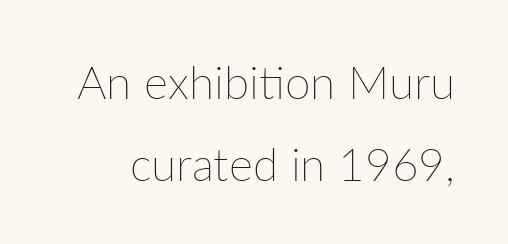
A typesetter would call this zero additional tracking. This sample uses an upright cut, with every glyph sitting square on the baseline. The specimen omits any rule beneath the text block's lines. Think standard paragraph weight, or any step lighter than that. You could not count columns in this text — the font is proportionally spaced.
